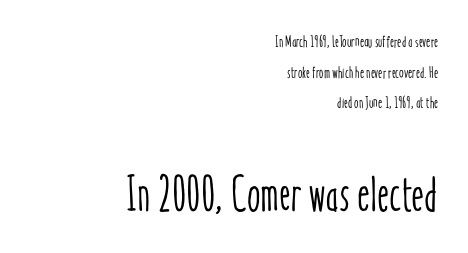
The image shows 49 px condensed type, upright; set right-aligned, loose line spacing (1.91x), normal letter spacing, not underlined; the second (bottom) block is 3.06x larger; low stroke contrast and a medium x-height.
